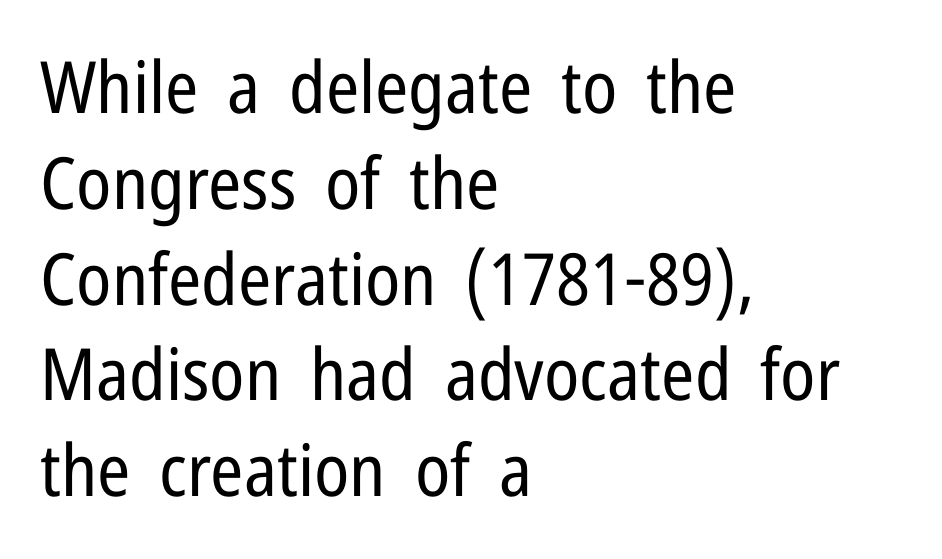
{"serif": "no", "italic": "no", "bold": "no", "weight": "regular", "width": "condensed", "stroke_contrast": "low", "x_height": "medium", "monospaced": "no", "underline": "no", "align": "left", "line_spacing": "normal", "line_spacing_ratio": 1.33, "letter_spacing": "normal", "letter_spacing_em": 0.0, "glyph_px": 72}
